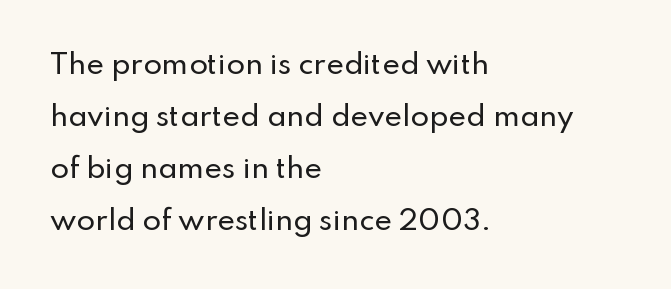
The image shows 27 px text type, upright; set left-aligned, loose line spacing (1.93x), normal letter spacing, not underlined.
